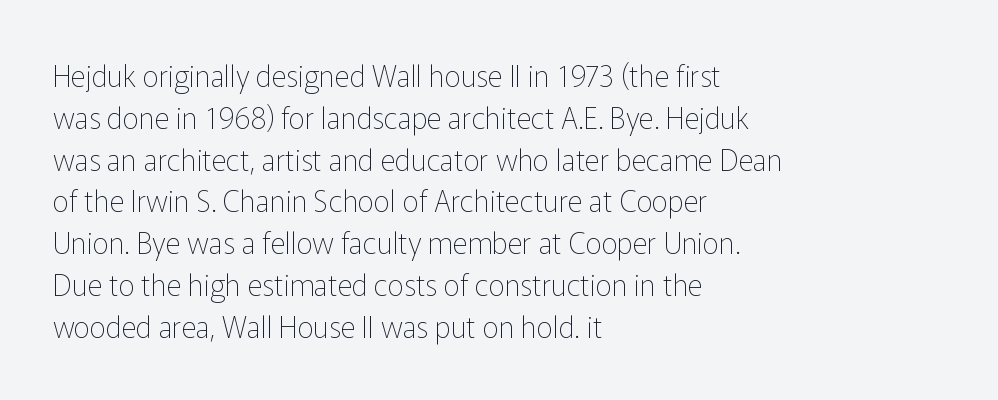
The image shows 29 px thin sans-serif type, upright; set left-aligned, normal line spacing (1.44x), normal letter spacing, not underlined; low stroke contrast and a medium x-height.
